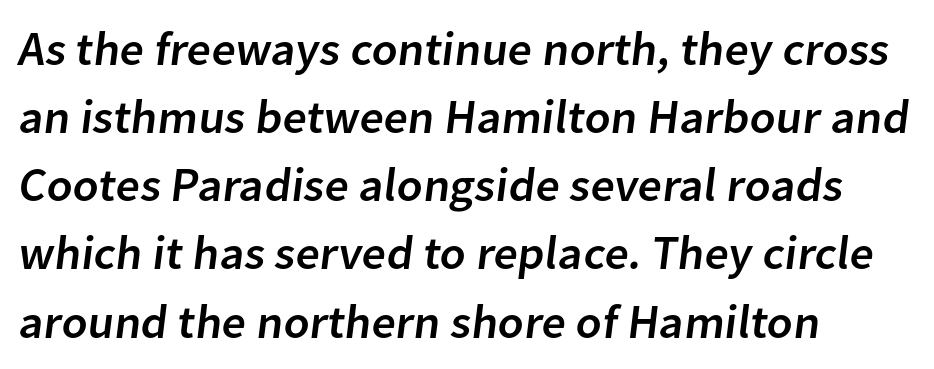
Words float on clear page, feet unadorned. The line-height multiplier appears to be the usual default. This sample has the flowing, uneven cadence of proportional lettering. In terms of letterspacing, this is plain default setting.
